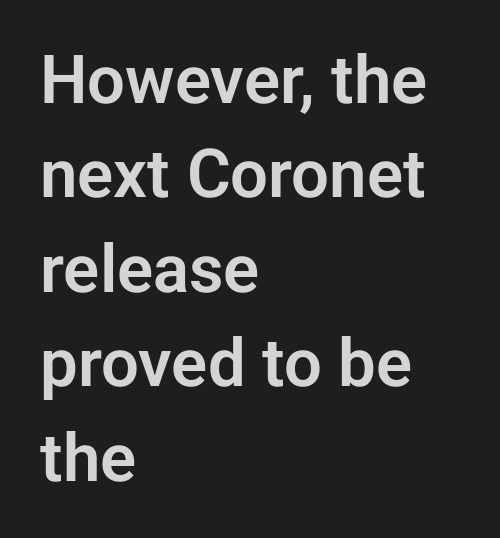
Q: Is the text italic (slanted)? A: No, it is upright.
Q: Is the typeface a serif or a sans-serif typeface? A: Sans-serif.
Q: Is the text underlined? A: No.
Q: How is the paragraph aligned? A: Left-aligned.
Q: Is the spacing between letters normal or unusually wide? A: Normal.
Q: Is the spacing between lines tight, normal or loose? A: Normal.
Q: Width (condensed, normal, or wide)? A: Normal.
Q: Stroke contrast? A: Low.
Q: x-height? A: Medium.
Q: Monospaced? A: No.
